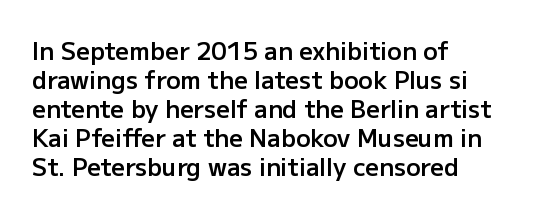
A fair bit of extra ink — the face is semibold, not bold. Reading down the block, your eye returns to a fixed left position each line. Style check: upright. Compared with typical body copy, the letter spacing here is the same. The passage shown is not underscored anywhere.
